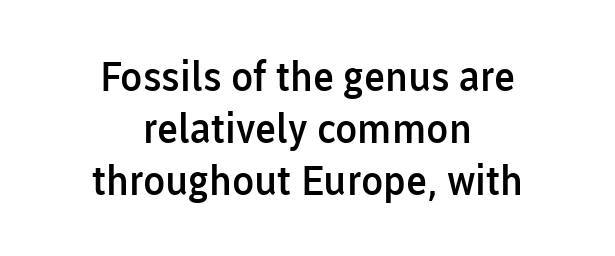
{"serif": "no", "italic": "no", "bold": "semi", "weight": "semibold", "width": "normal", "stroke_contrast": "low", "x_height": "medium", "monospaced": "no", "underline": "no", "align": "center", "line_spacing": "normal", "line_spacing_ratio": 1.27, "letter_spacing": "normal", "letter_spacing_em": 0.0, "glyph_px": 41}
